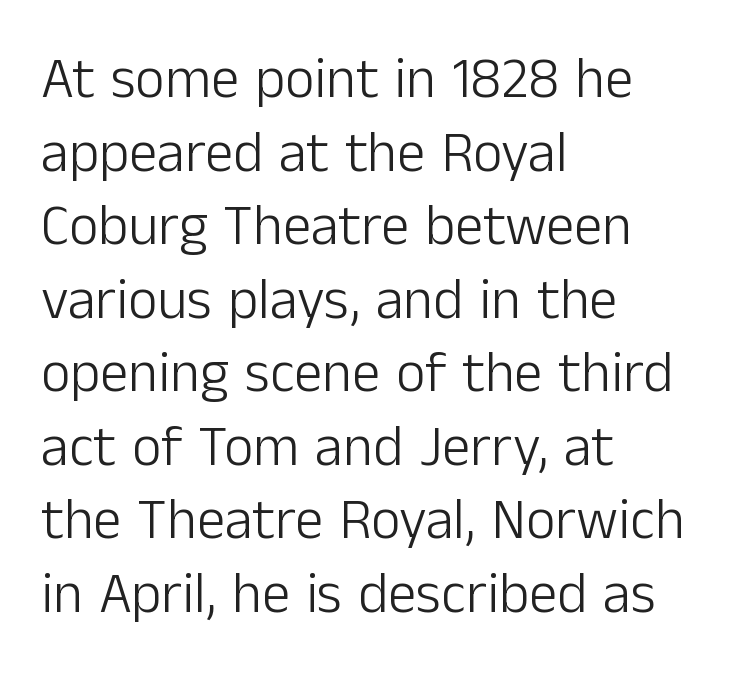
The image shows 57 px light sans-serif type, upright; set left-aligned, normal line spacing (1.29x), normal letter spacing, not underlined; low stroke contrast and a medium x-height.
